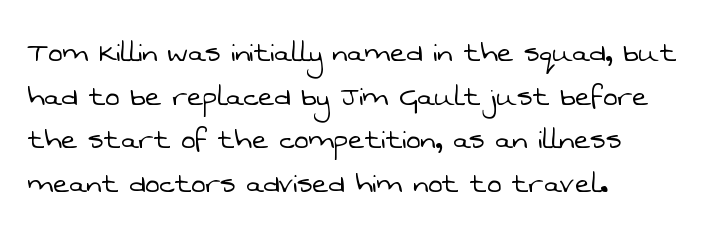
The image shows 34 px light sans-serif type; set left-aligned, normal line spacing (1.28x), normal letter spacing, not underlined; low stroke contrast and a medium x-height.
